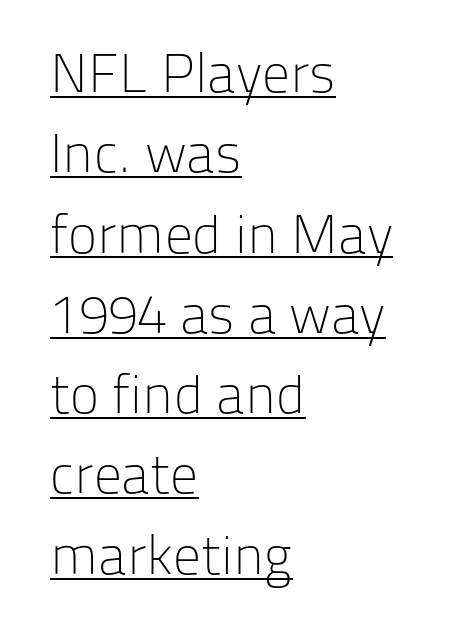
{"serif": "no", "italic": "no", "bold": "no", "weight": "light", "width": "normal", "stroke_contrast": "low", "x_height": "medium", "monospaced": "no", "underline": "yes", "align": "left", "line_spacing": "normal", "line_spacing_ratio": 1.46, "letter_spacing": "normal", "letter_spacing_em": 0.0, "glyph_px": 55}
